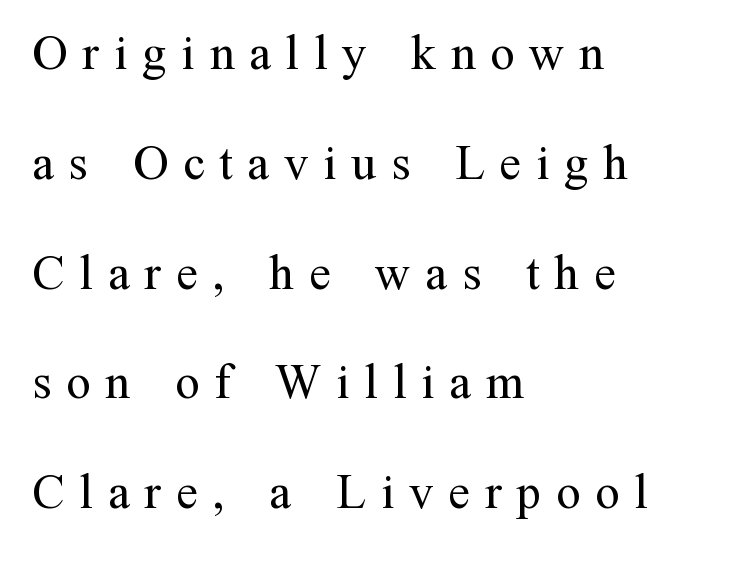
The image shows 49 px regular-weight serif type, upright; set left-aligned, loose line spacing (2.24x), unusually wide letter spacing (+0.3 em), not underlined; medium stroke contrast and a medium x-height.
